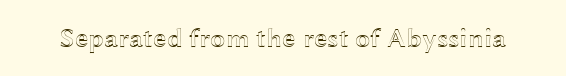
Q: Is the text italic (slanted)? A: No, it is upright.
Q: Is the text underlined? A: No.
Q: Is the spacing between letters normal or unusually wide? A: Normal.
